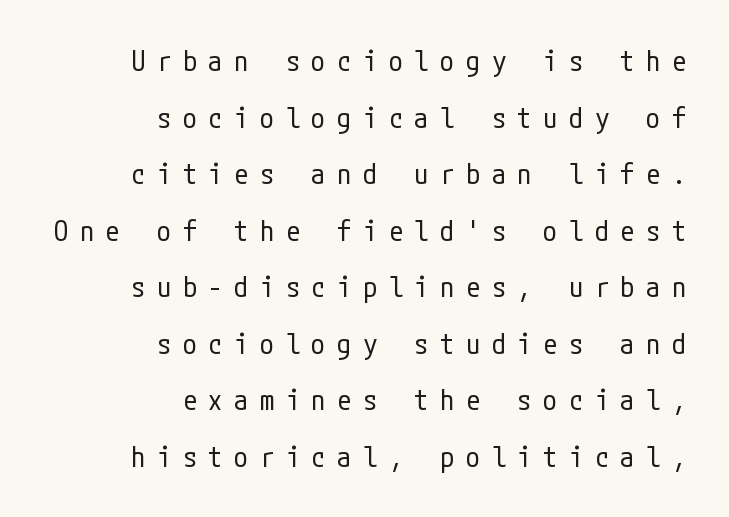
Q: Is the text bold? A: No.
Q: Is the text italic (slanted)? A: No, it is upright.
Q: Is the typeface a serif or a sans-serif typeface? A: Sans-serif.
Q: Is the text underlined? A: No.
Q: How is the paragraph aligned? A: Right-aligned.
Q: Is the spacing between letters normal or unusually wide? A: Unusually wide.
Q: Is the spacing between lines tight, normal or loose? A: Loose.
Q: Width (condensed, normal, or wide)? A: Condensed.
Q: Stroke contrast? A: Low.
Q: x-height? A: Medium.
